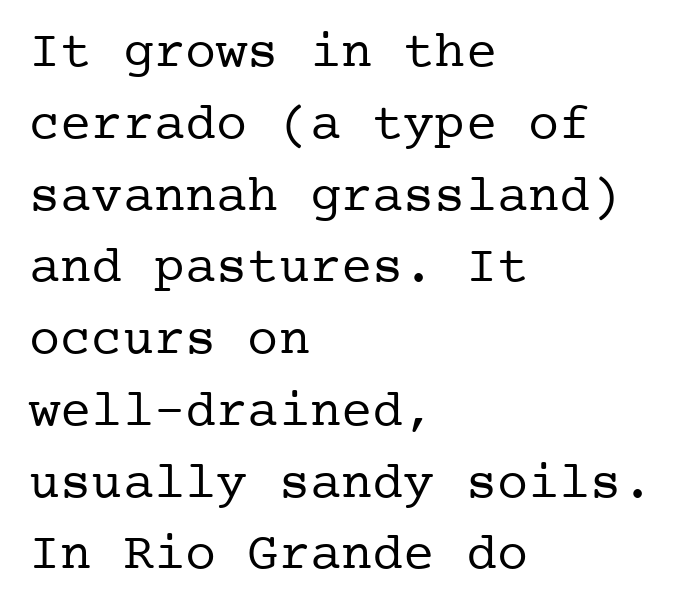
Q: Is the text bold? A: No.
Q: Is the text italic (slanted)? A: No, it is upright.
Q: Is the typeface a serif or a sans-serif typeface? A: Serif.
Q: Is the text underlined? A: No.
Q: How is the paragraph aligned? A: Left-aligned.
Q: Is the spacing between letters normal or unusually wide? A: Normal.
Q: Is the spacing between lines tight, normal or loose? A: Normal.
Q: Width (condensed, normal, or wide)? A: Normal.
Q: Stroke contrast? A: Low.
Q: x-height? A: Medium.
